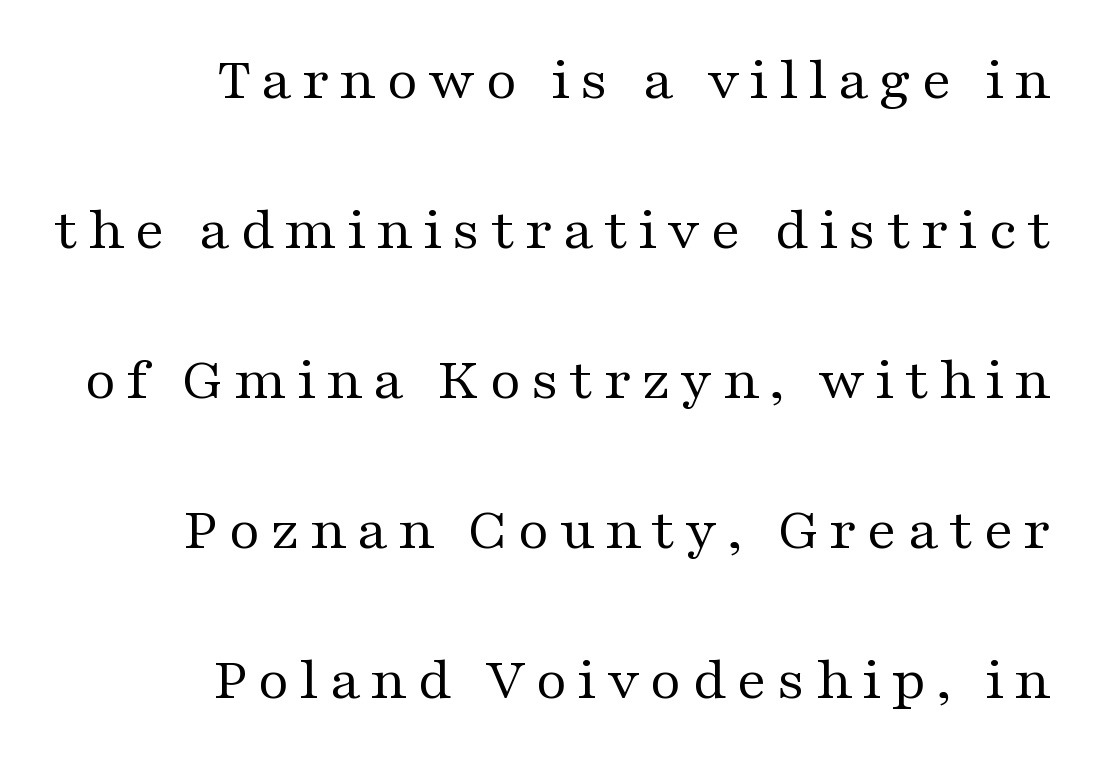
The image shows 61 px regular-weight, wide serif type, upright; set right-aligned, loose line spacing (2.46x), not underlined; medium stroke contrast and a medium x-height.
